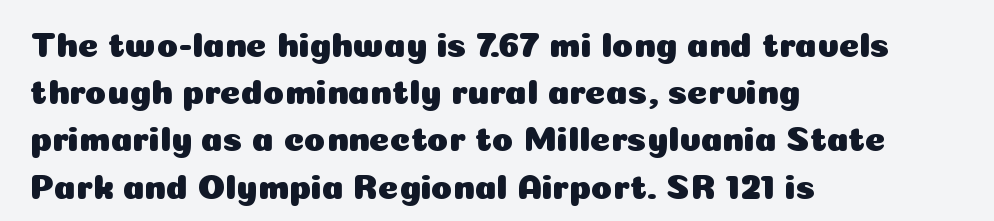
The image shows 35 px sans-serif type, upright; set left-aligned, normal line spacing (1.35x), normal letter spacing, not underlined; low stroke contrast and a medium x-height.
